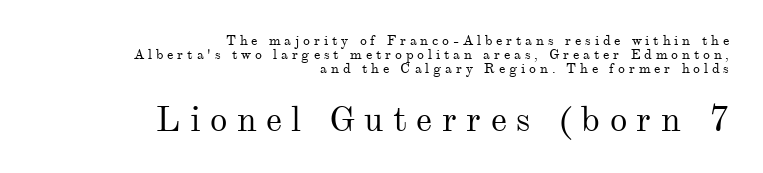
Descenders are the only things crossing below the line. The letterforms sit at book weight or below. Proportional: the letters do not fall into vertical columns. Compared with a flush-left layout, this one pins lines to the opposite, right side. Is the letter spacing exaggerated? Yes — the characters are pushed far apart.
